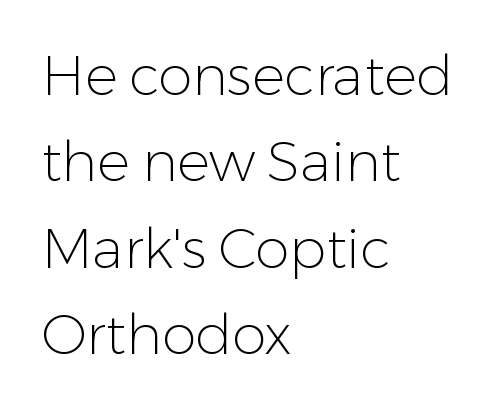
The characters display no serif detailing; their extremities are plain. Quick note: underline off. When letters stand straight like this, we call the style roman or upright. This sample is left-justified, so line endings fall wherever the words run out. The designer left line spacing at the default.
